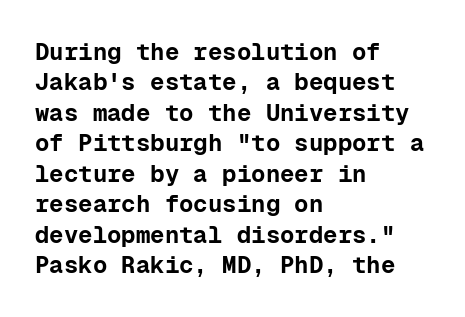
The glyphs are unaccompanied by any horizontal stroke below them. The leading is moderate, giving the passage an even texture. Left-aligned paragraph, ragged on the right. A full-strength bold gives these letters their thick strokes. This sample uses an upright cut, with every glyph sitting square on the baseline.
